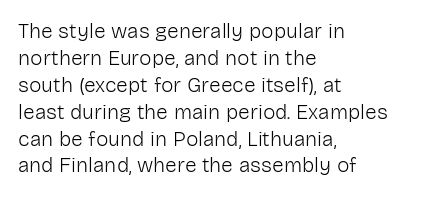
The image shows 21 px text type, upright; set left-aligned, normal line spacing (1.28x), normal letter spacing, not underlined.
